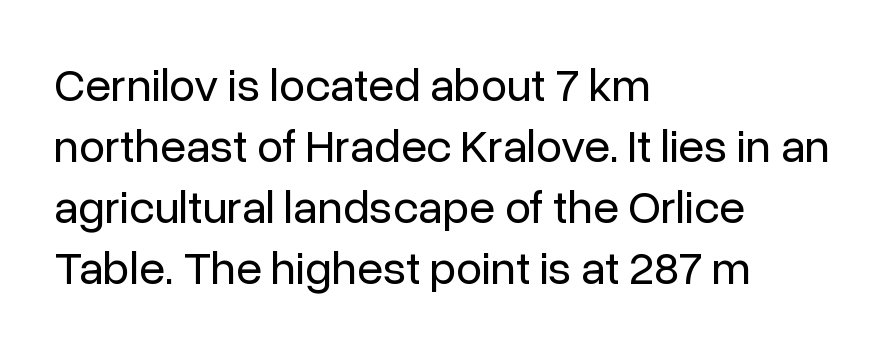
Q: Is the text bold? A: No.
Q: Is the text italic (slanted)? A: No, it is upright.
Q: Is the typeface a serif or a sans-serif typeface? A: Sans-serif.
Q: Is the text underlined? A: No.
Q: How is the paragraph aligned? A: Left-aligned.
Q: Is the spacing between letters normal or unusually wide? A: Normal.
Q: Is the spacing between lines tight, normal or loose? A: Normal.
Q: Width (condensed, normal, or wide)? A: Normal.
Q: Stroke contrast? A: Low.
Q: x-height? A: Medium.
Q: Monospaced? A: No.
